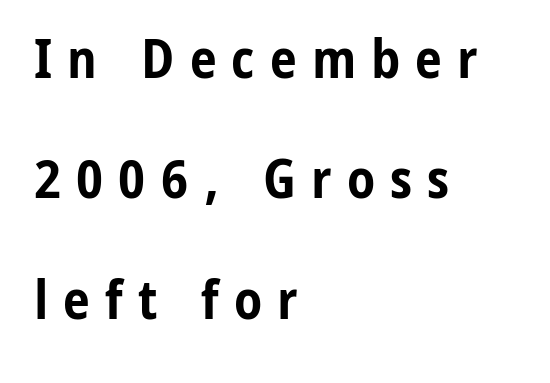
Q: Is the text bold? A: Yes.
Q: Is the text italic (slanted)? A: No, it is upright.
Q: Is the typeface a serif or a sans-serif typeface? A: Sans-serif.
Q: Is the text underlined? A: No.
Q: How is the paragraph aligned? A: Left-aligned.
Q: Is the spacing between letters normal or unusually wide? A: Unusually wide.
Q: Is the spacing between lines tight, normal or loose? A: Loose.
Q: Width (condensed, normal, or wide)? A: Condensed.
Q: Stroke contrast? A: Low.
Q: x-height? A: Medium.
Q: Monospaced? A: No.
